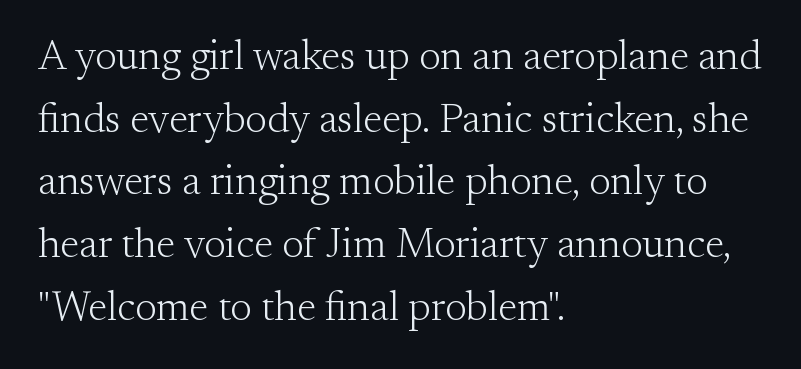
Q: Is the text bold? A: No.
Q: Is the text italic (slanted)? A: No, it is upright.
Q: Is the typeface a serif or a sans-serif typeface? A: Serif.
Q: Is the text underlined? A: No.
Q: How is the paragraph aligned? A: Left-aligned.
Q: Is the spacing between letters normal or unusually wide? A: Normal.
Q: Is the spacing between lines tight, normal or loose? A: Normal.
Q: Width (condensed, normal, or wide)? A: Normal.
Q: Stroke contrast? A: Medium.
Q: x-height? A: Small.
Q: Monospaced? A: No.
